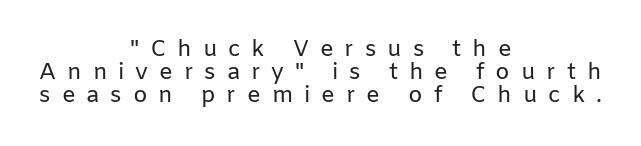
Q: Is the text bold? A: No.
Q: Is the text italic (slanted)? A: No, it is upright.
Q: Is the text underlined? A: No.
Q: How is the paragraph aligned? A: Centered.
Q: Is the spacing between letters normal or unusually wide? A: Unusually wide.
Q: Is the spacing between lines tight, normal or loose? A: Tight.
